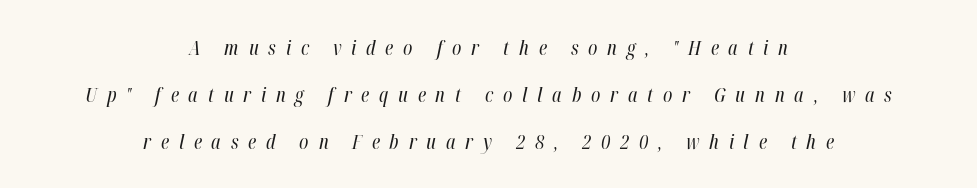
The image shows 20 px text type, italic (leaning right); set centered, loose line spacing (2.34x), unusually wide letter spacing (+0.49 em), not underlined.
